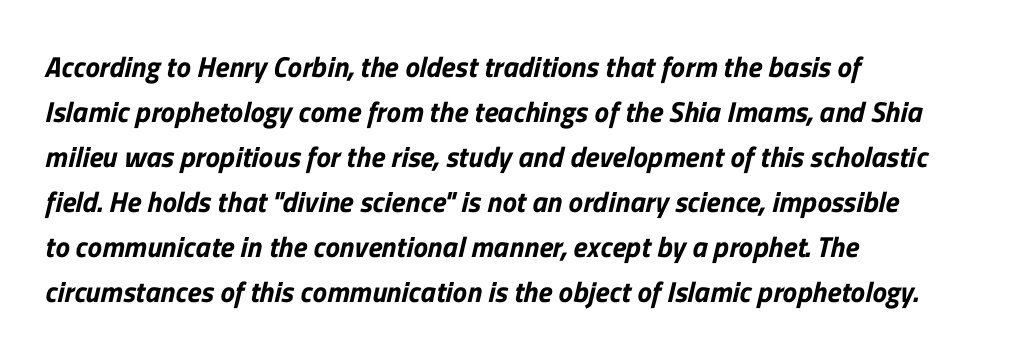
Q: Is the typeface a serif or a sans-serif typeface? A: Sans-serif.
Q: Is the text underlined? A: No.
Q: How is the paragraph aligned? A: Left-aligned.
Q: Is the spacing between letters normal or unusually wide? A: Normal.
Q: Is the spacing between lines tight, normal or loose? A: Normal.
Q: Width (condensed, normal, or wide)? A: Normal.
Q: Stroke contrast? A: Low.
Q: x-height? A: Medium.
Q: Monospaced? A: No.
